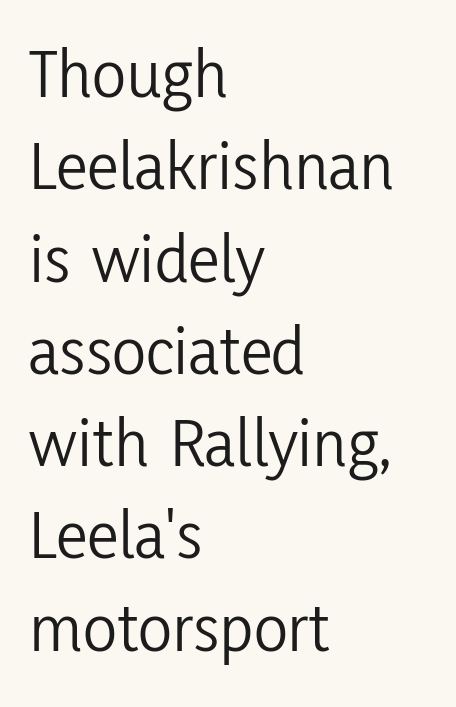
The baseline area is clear. One glance says typical: line gaps are just what's usual. This is the regular roman posture of the typeface. The ragged edge is on the right, which tells us the setting is flush left. Serif or sans? Sans — the stroke terminals are bare. Here the glyphs are tracked normally, forming tight word shapes.
